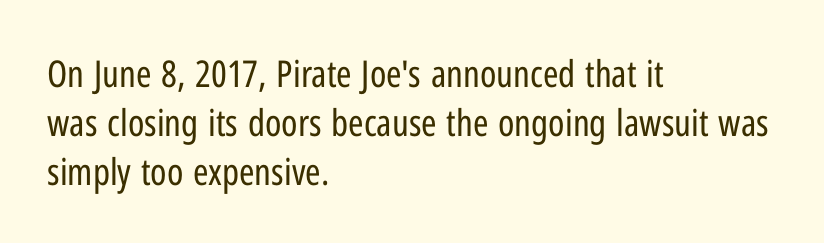
Tracking here is standard; glyphs follow each other at the usual distance. The letters stand upright; this is a roman face. Typographically, this falls in the sans-serif category. The letters advance in unequal steps, a hallmark of proportional type. These lines sit exactly where default settings would place them.
